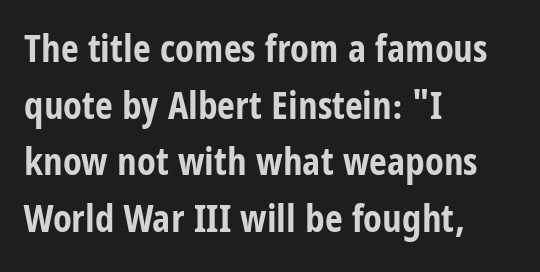
{"serif": "no", "italic": "no", "bold": "yes", "weight": "bold", "width": "condensed", "stroke_contrast": "low", "x_height": "large", "monospaced": "no", "underline": "no", "align": "left", "line_spacing": "normal", "line_spacing_ratio": 1.45, "letter_spacing": "normal", "letter_spacing_em": 0.0, "glyph_px": 39}
